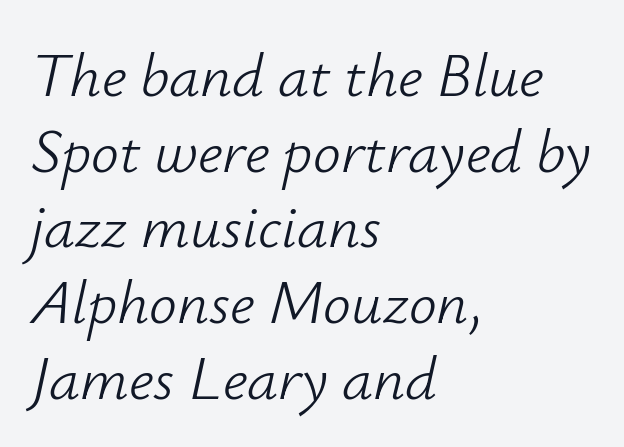
The image shows 62 px light type, italic (leaning right); set left-aligned, line spacing 1.22x, normal letter spacing, not underlined; low stroke contrast and a small x-height.
